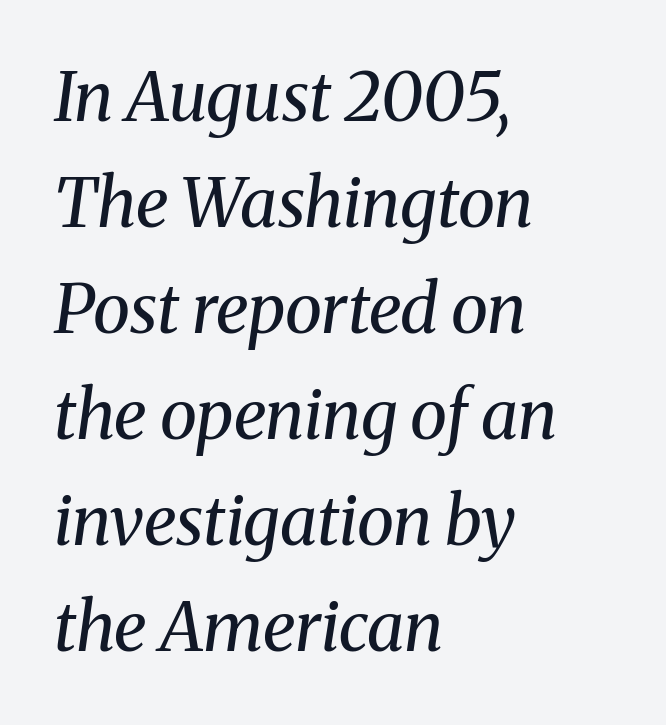
Q: Is the text bold? A: No.
Q: Is the text italic (slanted)? A: Yes, it leans right by about 8 degrees.
Q: Is the typeface a serif or a sans-serif typeface? A: Serif.
Q: Is the text underlined? A: No.
Q: How is the paragraph aligned? A: Left-aligned.
Q: Is the spacing between letters normal or unusually wide? A: Normal.
Q: Is the spacing between lines tight, normal or loose? A: Normal.
Q: Width (condensed, normal, or wide)? A: Normal.
Q: Stroke contrast? A: Medium.
Q: x-height? A: Medium.
Q: Monospaced? A: No.
